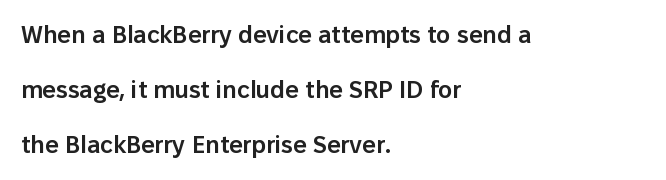
The image shows 24 px text type, upright; set left-aligned, loose line spacing (2.3x), normal letter spacing, not underlined.
